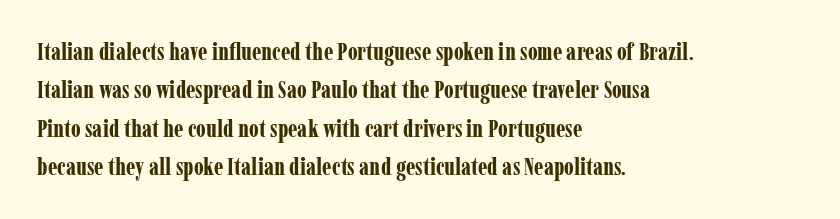
Check the space under the baseline: it is left empty. A classic flush-left, rag-right setting is used for this passage. These lines sit exactly where default settings would place them. Students, note that the glyphs here touch the page at normal intervals. The type sits square on the baseline with zero lean.
